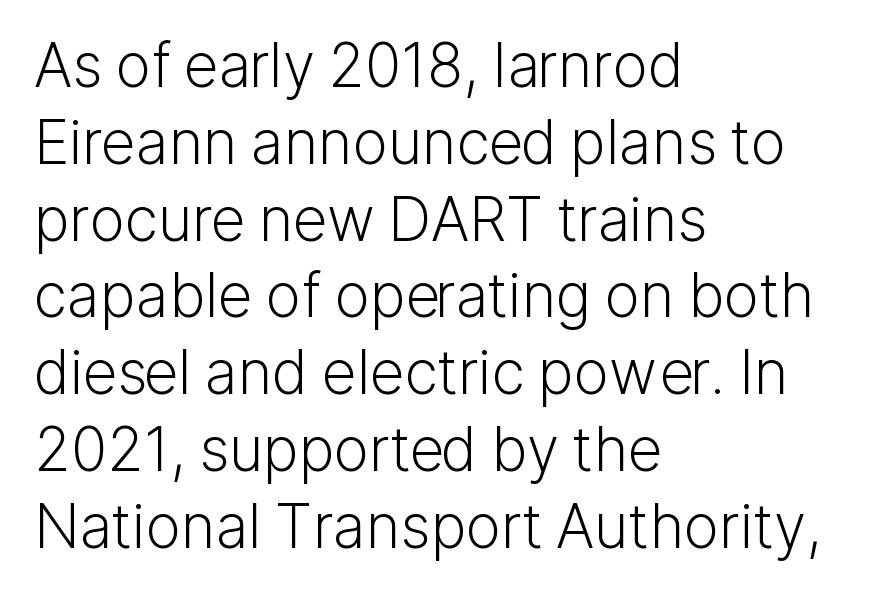
Heft: none added — not bold. Does the lettering tilt? It doesn't — this is upright. A sans-serif font was chosen for this passage. Varying glyph widths throughout — classic text-font behaviour.
